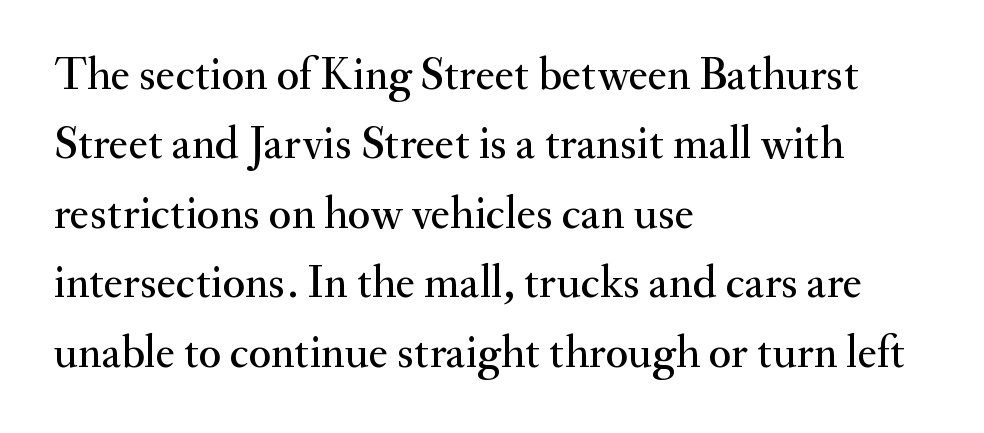
{"serif": "yes", "italic": "no", "width": "normal", "stroke_contrast": "medium", "x_height": "small", "monospaced": "no", "underline": "no", "align": "left", "line_spacing": "normal", "line_spacing_ratio": 1.51, "letter_spacing": "normal", "letter_spacing_em": 0.0, "glyph_px": 46}
